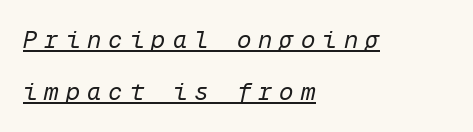
The image shows 24 px text type, italic (leaning right); set left-aligned, loose line spacing (2.17x), unusually wide letter spacing (+0.29 em), underlined.
